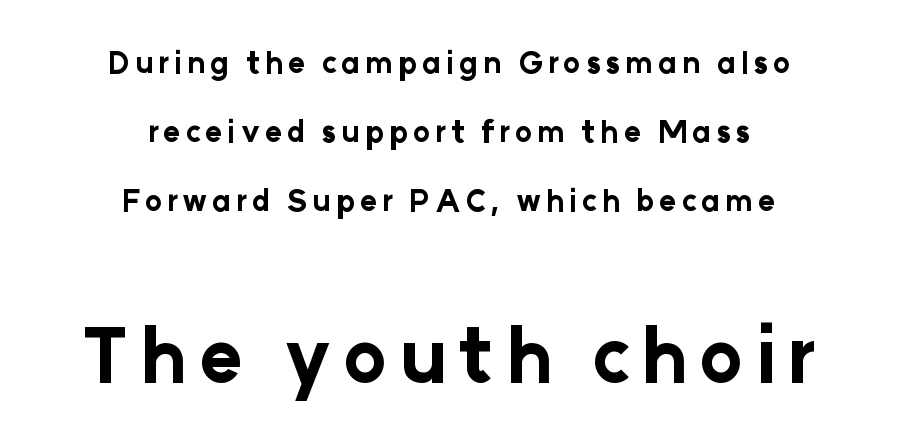
Q: Is the text bold? A: Yes.
Q: Is the text italic (slanted)? A: No, it is upright.
Q: Is the typeface a serif or a sans-serif typeface? A: Sans-serif.
Q: Is the text underlined? A: No.
Q: How is the paragraph aligned? A: Centered.
Q: Is the spacing between lines tight, normal or loose? A: Loose.
Q: Which block of text is set in a larger size, the first (top) or the second (bottom)? A: The second (bottom) one.
Q: Width (condensed, normal, or wide)? A: Normal.
Q: Stroke contrast? A: Low.
Q: x-height? A: Medium.
Q: Monospaced? A: No.
